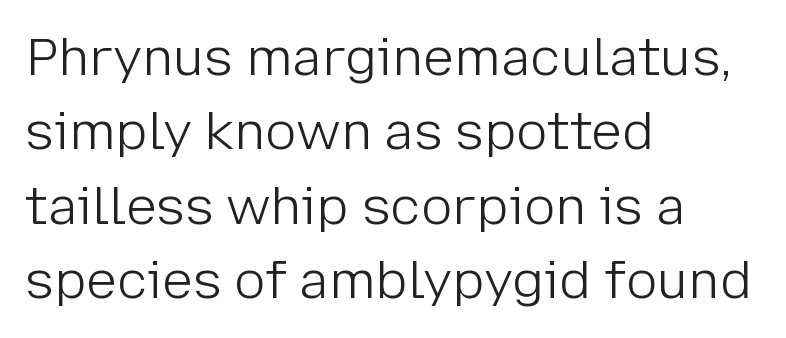
{"serif": "no", "italic": "no", "bold": "no", "weight": "light", "width": "normal", "stroke_contrast": "low", "x_height": "medium", "monospaced": "no", "underline": "no", "align": "left", "line_spacing": "normal", "line_spacing_ratio": 1.43, "letter_spacing": "normal", "letter_spacing_em": 0.0, "glyph_px": 52}
